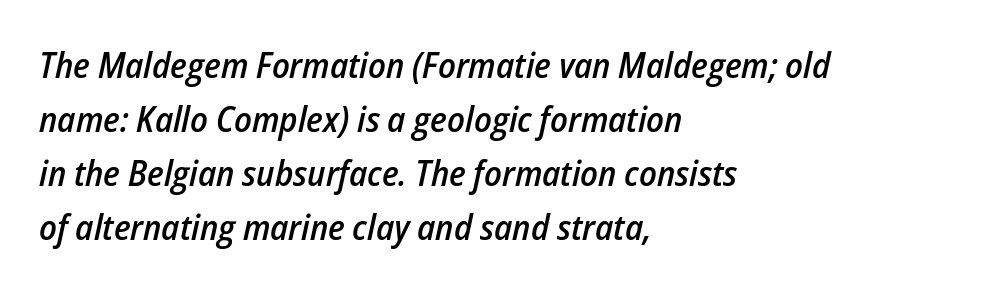
The font's italic variant was chosen for this text. Line starts are locked; line ends wander. Do the characters align in a grid? No, the font is proportional. Glance below the letters and you will spot only blank space.
